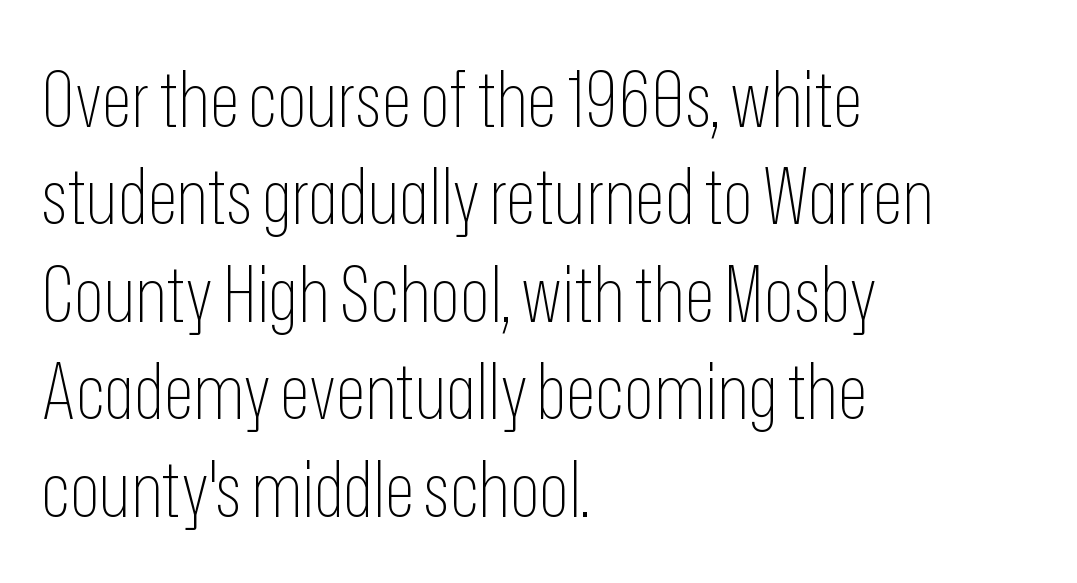
Q: Is the text bold? A: No.
Q: Is the text italic (slanted)? A: No, it is upright.
Q: Is the typeface a serif or a sans-serif typeface? A: Sans-serif.
Q: Is the text underlined? A: No.
Q: How is the paragraph aligned? A: Left-aligned.
Q: Is the spacing between letters normal or unusually wide? A: Normal.
Q: Is the spacing between lines tight, normal or loose? A: Normal.
Q: Width (condensed, normal, or wide)? A: Condensed.
Q: Stroke contrast? A: Low.
Q: x-height? A: Medium.
Q: Monospaced? A: No.
